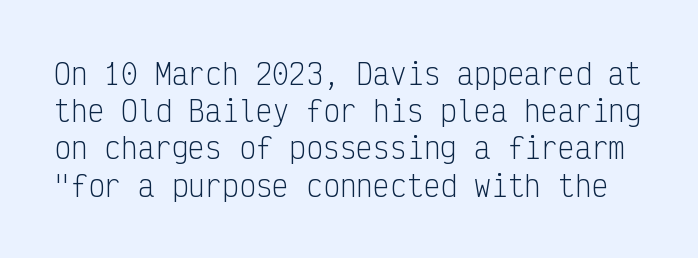
{"serif": "no", "italic": "no", "bold": "no", "weight": "light", "width": "condensed", "stroke_contrast": "low", "x_height": "medium", "monospaced": "yes", "underline": "no", "line_spacing": "normal", "line_spacing_ratio": 1.33, "letter_spacing": "normal", "letter_spacing_em": 0.0, "glyph_px": 28}
